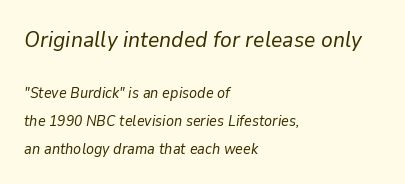
Q: Is the text bold? A: No.
Q: Is the text italic (slanted)? A: Yes, it leans right by about 9 degrees.
Q: Is the text underlined? A: No.
Q: How is the paragraph aligned? A: Left-aligned.
Q: Is the spacing between letters normal or unusually wide? A: Normal.
Q: Which block of text is set in a larger size, the first (top) or the second (bottom)? A: The first (top) one.
